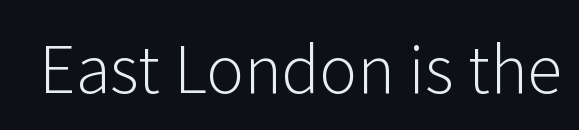
Underlining? Definitely not there. This sample has the flowing, uneven cadence of proportional lettering. Every character sits straight up, as roman type does. The cut favours lightness, reaching ordinary text weight at its darkest.
